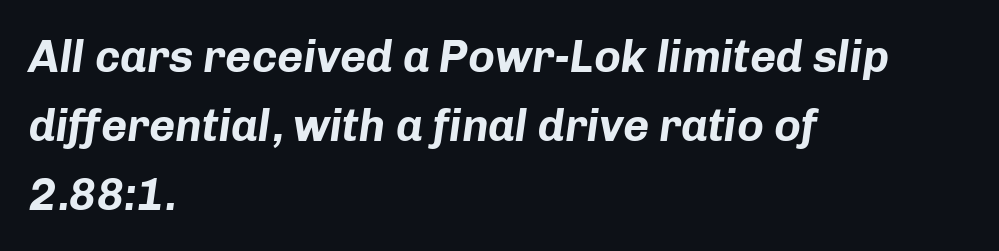
Q: Is the text bold? A: Yes.
Q: Is the text italic (slanted)? A: Yes, it leans right by about 8 degrees.
Q: Is the text underlined? A: No.
Q: How is the paragraph aligned? A: Left-aligned.
Q: Is the spacing between letters normal or unusually wide? A: Normal.
Q: Is the spacing between lines tight, normal or loose? A: Normal.
Q: Width (condensed, normal, or wide)? A: Normal.
Q: Stroke contrast? A: Low.
Q: x-height? A: Medium.
Q: Monospaced? A: No.
